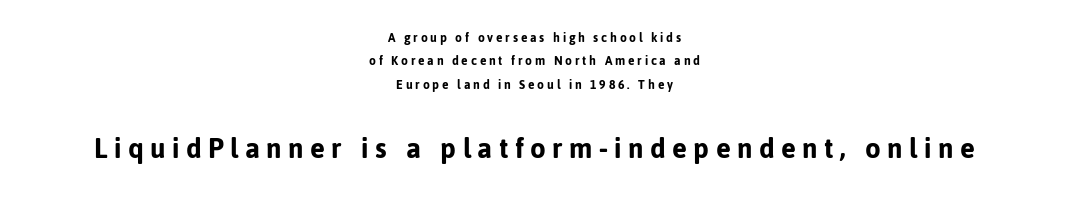
Q: Is the text italic (slanted)? A: No, it is upright.
Q: Is the typeface a serif or a sans-serif typeface? A: Sans-serif.
Q: Is the text underlined? A: No.
Q: How is the paragraph aligned? A: Centered.
Q: Is the spacing between letters normal or unusually wide? A: Unusually wide.
Q: Is the spacing between lines tight, normal or loose? A: Normal.
Q: Which block of text is set in a larger size, the first (top) or the second (bottom)? A: The second (bottom) one.
Q: Width (condensed, normal, or wide)? A: Normal.
Q: Stroke contrast? A: Low.
Q: x-height? A: Medium.
Q: Monospaced? A: No.
